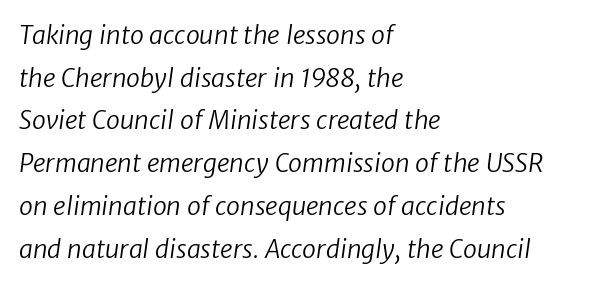
Q: Is the text bold? A: No.
Q: Is the text underlined? A: No.
Q: How is the paragraph aligned? A: Left-aligned.
Q: Is the spacing between letters normal or unusually wide? A: Normal.
